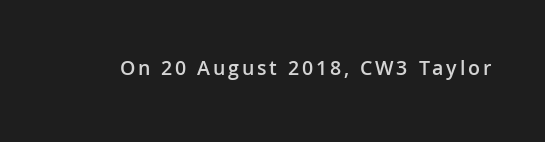
Its strokes are somewhat broadened, the hallmark of semibold type. The lettering holds an erect, upright posture throughout. The zone under the glyphs is completely vacant.
